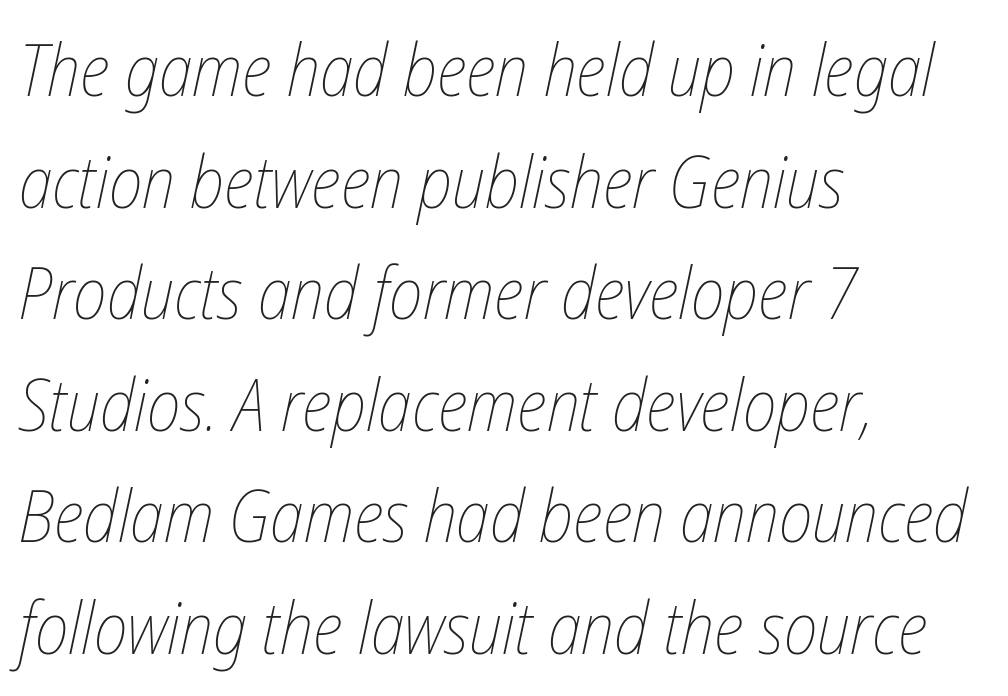
Only glyphs here, with clear space below each row. Is the type slanted? Yes — the strokes lean at a clear angle. Vertical stems look standard width or narrower in stroke. Line spacing here is normal. This rendering leaves character spacing at its baseline value. Is this a fixed-width face? No — the glyphs have proportional, varying widths.
